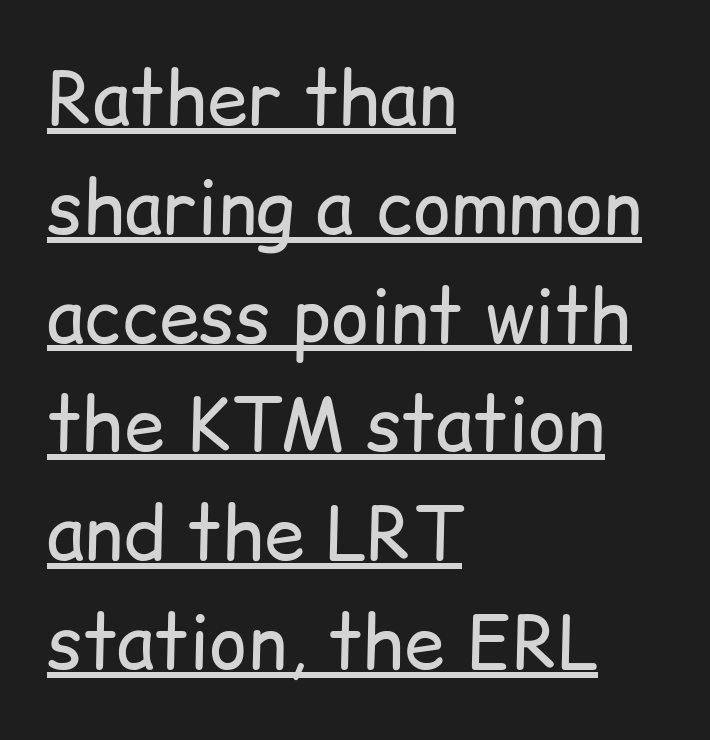
{"serif": "no", "italic": "no", "bold": "no", "weight": "regular", "width": "normal", "stroke_contrast": "low", "x_height": "medium", "monospaced": "no", "underline": "yes", "align": "left", "line_spacing": "normal", "line_spacing_ratio": 1.49, "letter_spacing": "normal", "letter_spacing_em": 0.0, "glyph_px": 73}
